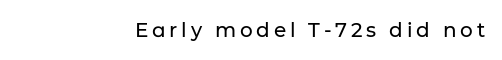
The image shows 20 px text type, upright; set right-aligned, not underlined.
